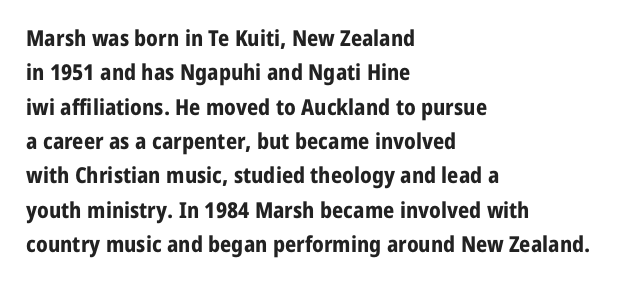
{"italic": "no", "bold": "yes", "underline": "no", "align": "left", "line_spacing": "normal", "line_spacing_ratio": 1.56, "letter_spacing": "normal", "letter_spacing_em": 0.0, "glyph_px": 22}
